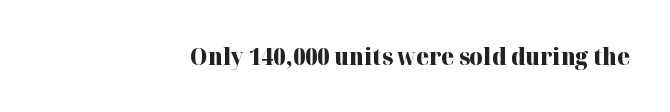
{"italic": "no", "bold": "yes", "underline": "no", "align": "right", "letter_spacing": "normal", "letter_spacing_em": 0.0, "glyph_px": 23}
